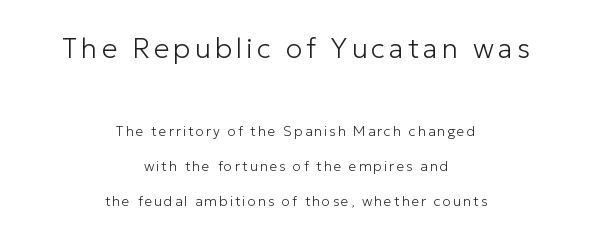
Q: Is the text bold? A: No.
Q: Is the text italic (slanted)? A: No, it is upright.
Q: Is the typeface a serif or a sans-serif typeface? A: Sans-serif.
Q: Is the text underlined? A: No.
Q: How is the paragraph aligned? A: Centered.
Q: Is the spacing between lines tight, normal or loose? A: Loose.
Q: Which block of text is set in a larger size, the first (top) or the second (bottom)? A: The first (top) one.
Q: Width (condensed, normal, or wide)? A: Normal.
Q: Stroke contrast? A: Low.
Q: x-height? A: Medium.
Q: Monospaced? A: No.
